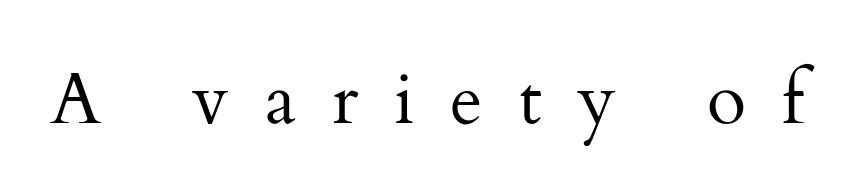
Q: Is the text bold? A: No.
Q: Is the text italic (slanted)? A: No, it is upright.
Q: Is the typeface a serif or a sans-serif typeface? A: Serif.
Q: Is the text underlined? A: No.
Q: Is the spacing between letters normal or unusually wide? A: Unusually wide.
Q: Width (condensed, normal, or wide)? A: Normal.
Q: Stroke contrast? A: Medium.
Q: x-height? A: Small.
Q: Monospaced? A: No.
